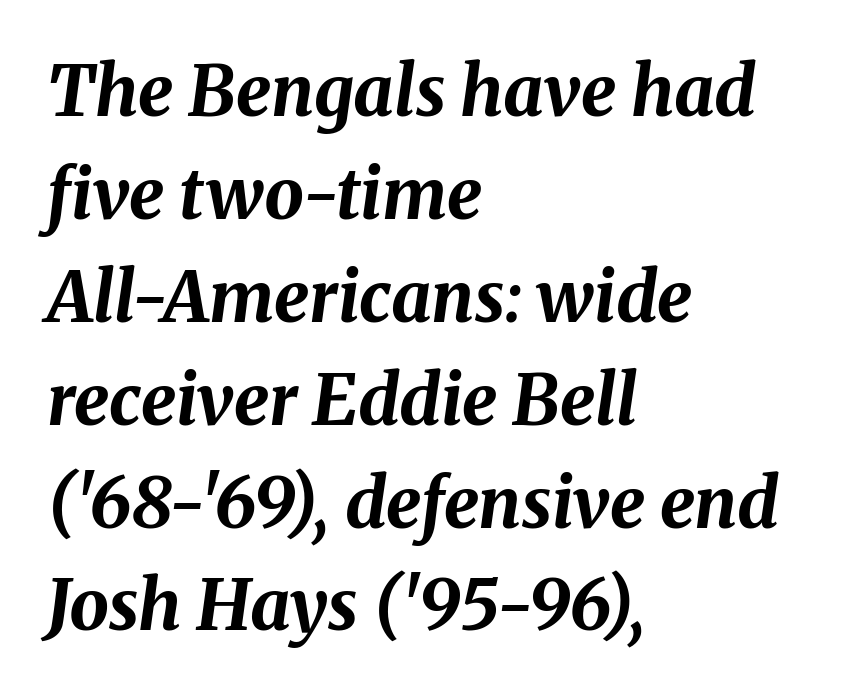
Q: Is the text bold? A: Yes.
Q: Is the text italic (slanted)? A: Yes, it leans right by about 8 degrees.
Q: Is the text underlined? A: No.
Q: How is the paragraph aligned? A: Left-aligned.
Q: Is the spacing between letters normal or unusually wide? A: Normal.
Q: Is the spacing between lines tight, normal or loose? A: Normal.
Q: Width (condensed, normal, or wide)? A: Normal.
Q: Stroke contrast? A: Medium.
Q: x-height? A: Medium.
Q: Monospaced? A: No.
